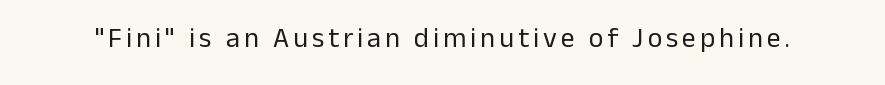
Q: Is the text bold? A: No.
Q: Is the text italic (slanted)? A: No, it is upright.
Q: Is the typeface a serif or a sans-serif typeface? A: Sans-serif.
Q: Is the text underlined? A: No.
Q: Width (condensed, normal, or wide)? A: Normal.
Q: Stroke contrast? A: Low.
Q: x-height? A: Medium.
Q: Monospaced? A: No.
